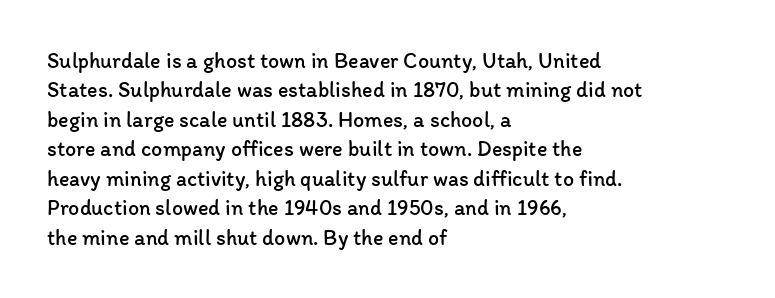
Bare-footed words on every line. Every stem runs plumb, perpendicular to the baseline. The typesetting does not lean heavy: it is not bold. Tracking value appears to be zero — textbook default spacing. The vertical gap from one line to the next is medium.
